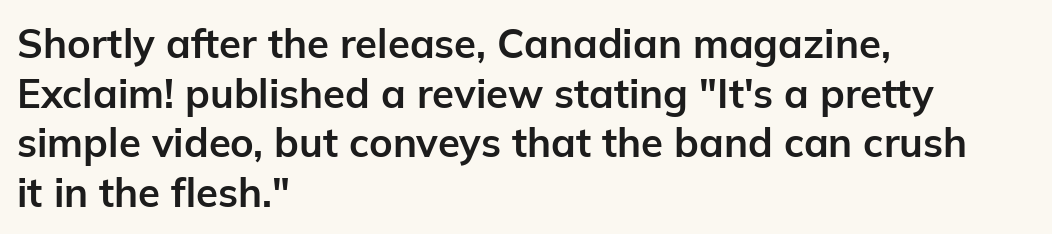
Notice how thick the strokes are: this is what a full bold looks like. Casual observation: everything's shoved over to the left. Character widths vary here, with narrow letters taking less room than wide ones. Plain, unruled lines of type. The axis of the letterforms is exactly vertical.
